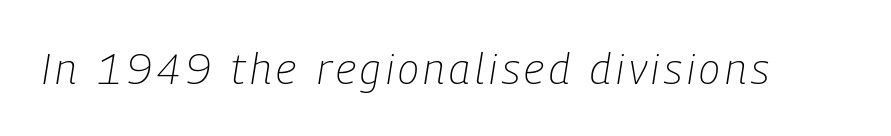
The letters are slanted; this is an italic face. Quick note: underline off. Is this a fixed-width face? No — the glyphs have proportional, varying widths. Unbolded letterforms with no extra heft.
